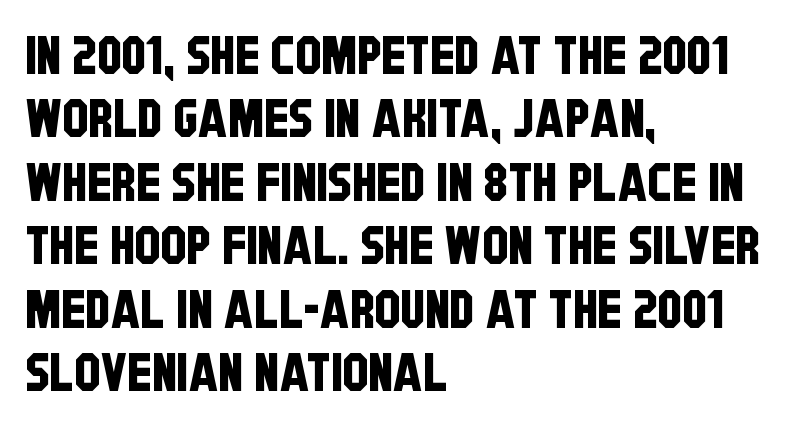
Q: Is the typeface a serif or a sans-serif typeface? A: Sans-serif.
Q: Is the text underlined? A: No.
Q: How is the paragraph aligned? A: Left-aligned.
Q: Is the spacing between letters normal or unusually wide? A: Normal.
Q: Width (condensed, normal, or wide)? A: Condensed.
Q: Stroke contrast? A: Low.
Q: x-height? A: Large.
Q: Monospaced? A: No.
